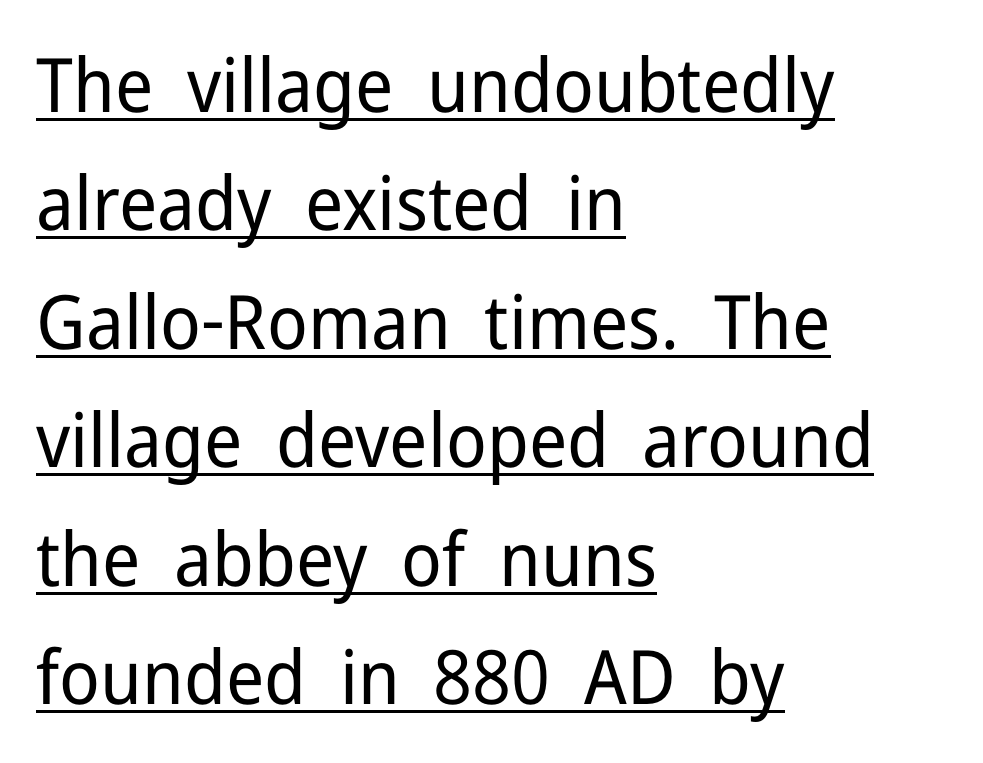
{"serif": "no", "italic": "no", "bold": "no", "weight": "regular", "width": "normal", "stroke_contrast": "low", "x_height": "medium", "monospaced": "no", "underline": "yes", "align": "left", "line_spacing": "normal", "line_spacing_ratio": 1.58, "letter_spacing": "normal", "letter_spacing_em": 0.0, "glyph_px": 75}
